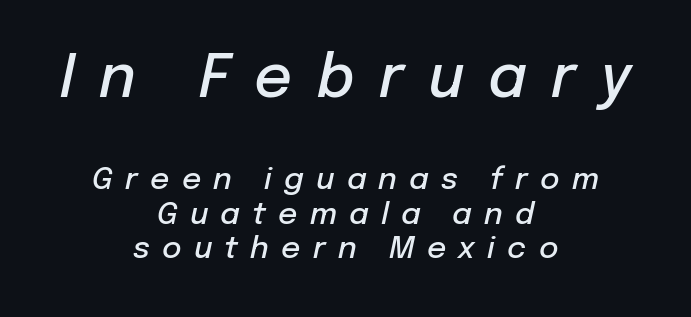
Is the type bold? Partly — it's a semibold, heavier than regular but not fully bold. In this sample the first text group is rendered at the bigger scale. Line spacing here is tight. The strip under each line holds only bare page. The typography opts for an oblique posture over an upright one.
